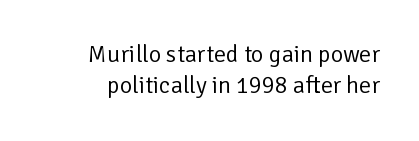
Caption: face not bold, strokes unweighted. The typography opts for an upright posture over an oblique one. Descender tails drop into unmarked territory. The line-height multiplier appears to be the usual default.
